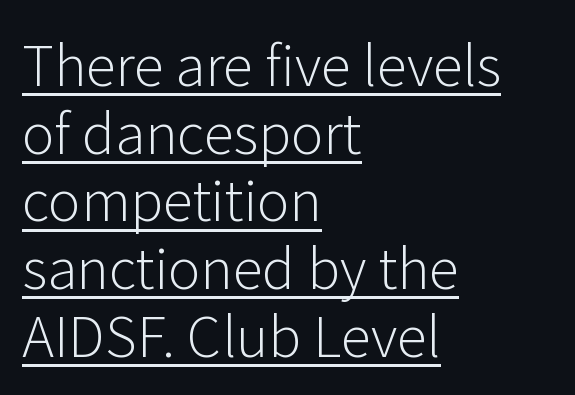
{"serif": "no", "italic": "no", "bold": "no", "weight": "light", "width": "normal", "stroke_contrast": "low", "x_height": "medium", "monospaced": "no", "underline": "yes", "align": "left", "line_spacing_ratio": 1.23, "letter_spacing": "normal", "letter_spacing_em": 0.0, "glyph_px": 55}
